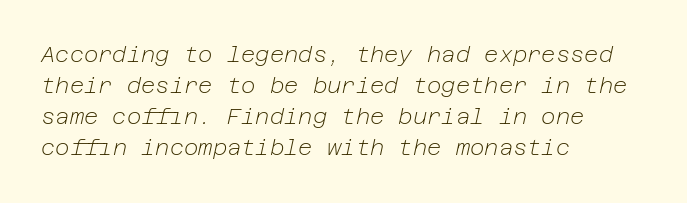
The space between consecutive lines is moderate. Heft: none added — not bold. The face used here has a pronounced slope to its letters. No extra tracking has been applied to these lines. This rendering uses left alignment, leaving the right contour irregular. The words here are not underlined.
